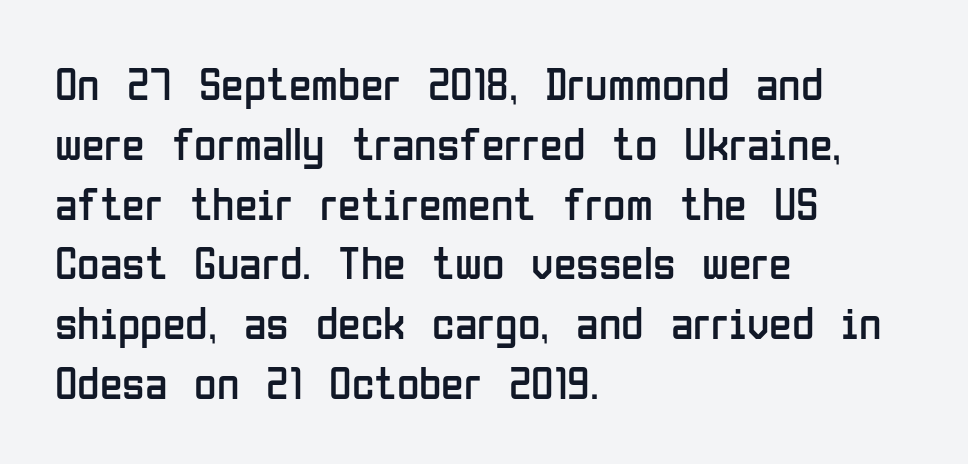
{"serif": "no", "italic": "no", "bold": "no", "weight": "regular", "width": "condensed", "stroke_contrast": "low", "x_height": "medium", "monospaced": "no", "underline": "no", "align": "left", "line_spacing": "normal", "line_spacing_ratio": 1.3, "letter_spacing": "normal", "letter_spacing_em": 0.0, "glyph_px": 46}
